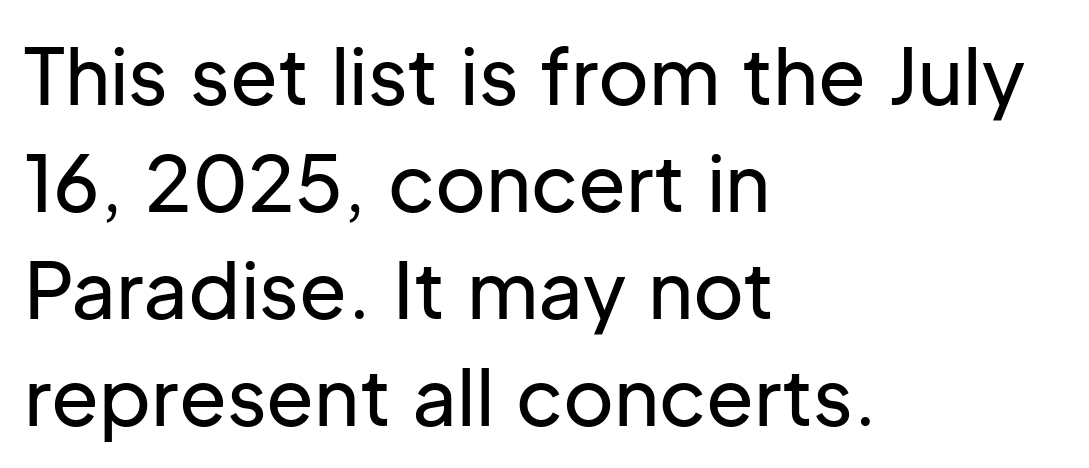
Regular leading. Does the type have serifs? No, each stem ends abruptly. Short note: letters normally spaced. Looks like regular typesetting: each glyph gets only the width it needs.
